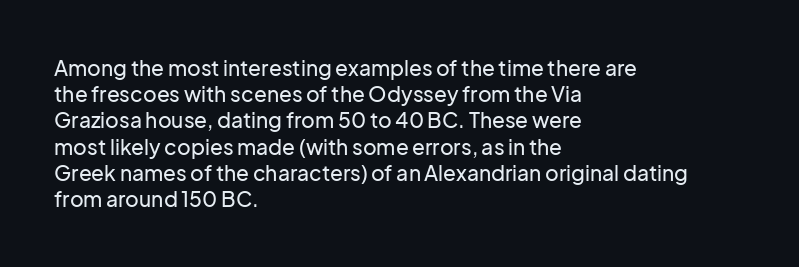
A typesetter would call this leading conventional body-copy spacing. Upright lettering throughout. This rendering uses left alignment, leaving the right contour irregular. The letterforms sit shoulder to shoulder at normal distance. Decoration check: the copy has no underline.
